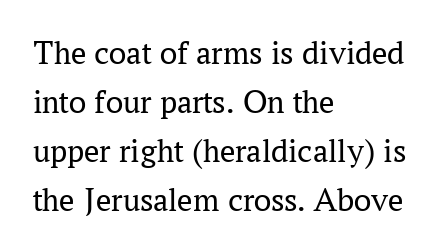
Q: Is the text bold? A: No.
Q: Is the text italic (slanted)? A: No, it is upright.
Q: Is the typeface a serif or a sans-serif typeface? A: Serif.
Q: Is the text underlined? A: No.
Q: How is the paragraph aligned? A: Left-aligned.
Q: Is the spacing between letters normal or unusually wide? A: Normal.
Q: Is the spacing between lines tight, normal or loose? A: Normal.
Q: Width (condensed, normal, or wide)? A: Normal.
Q: Stroke contrast? A: Medium.
Q: x-height? A: Medium.
Q: Monospaced? A: No.
